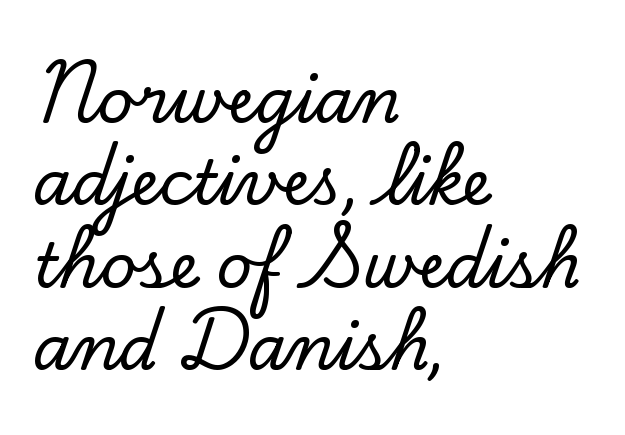
The image shows 62 px serif type; set left-aligned, normal line spacing (1.33x), normal letter spacing, not underlined; low stroke contrast and a small x-height.
